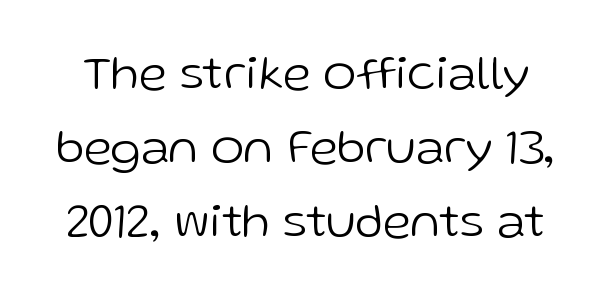
{"serif": "no", "italic": "no", "bold": "no", "weight": "light", "width": "normal", "stroke_contrast": "low", "x_height": "medium", "monospaced": "no", "underline": "no", "line_spacing": "normal", "line_spacing_ratio": 1.48, "letter_spacing": "normal", "letter_spacing_em": 0.0, "glyph_px": 50}
